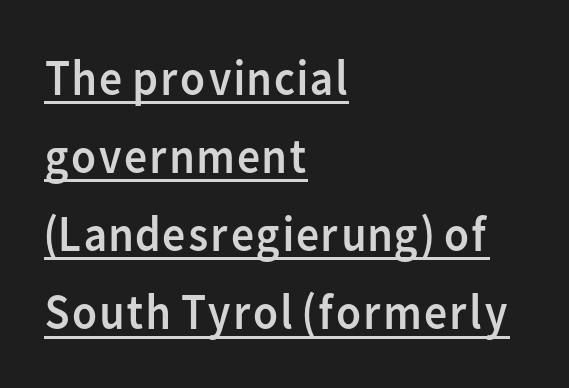
Q: Is the text bold? A: No.
Q: Is the text italic (slanted)? A: No, it is upright.
Q: Is the typeface a serif or a sans-serif typeface? A: Sans-serif.
Q: Is the text underlined? A: Yes.
Q: How is the paragraph aligned? A: Left-aligned.
Q: Is the spacing between letters normal or unusually wide? A: Normal.
Q: Is the spacing between lines tight, normal or loose? A: Normal.
Q: Width (condensed, normal, or wide)? A: Normal.
Q: Stroke contrast? A: Low.
Q: x-height? A: Medium.
Q: Monospaced? A: No.
